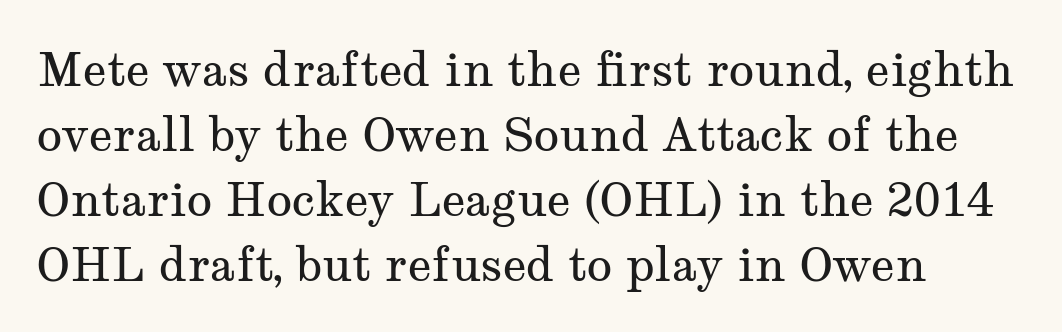
Posture: straight, roman, zero tilt. A bare baseline throughout the passage. Letter spacing: default. The passage shown is typeset with a serif family. Each letter keeps its own natural width here, so spacing adapts to shape. The designer left line spacing at the default.
